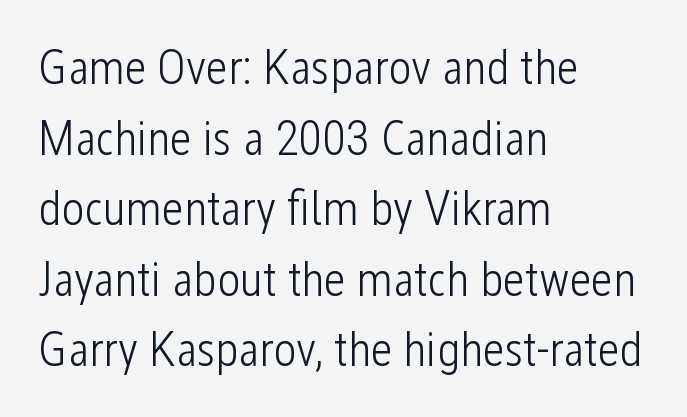
This rendering employs a face without finishing strokes, i.e., a sans-serif. Rendered with straight, roman letterforms. These lines sit exactly where default settings would place them. Think of a printed novel: that variable character pitch is what you see here. The specimen omits any rule beneath the text block's lines. If you drew a ruler down the left edge, every line would touch it.
